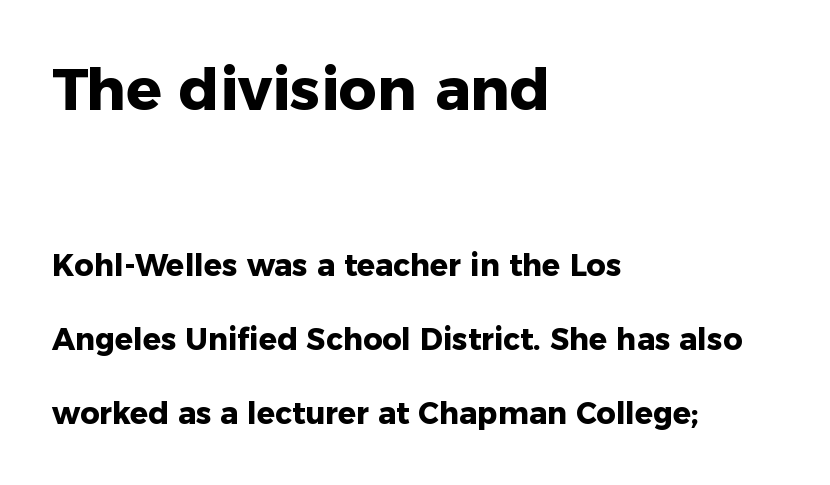
Anything drawn beneath the words? Only blank space. Posture: straight, roman, zero tilt. Bigger letters appear in the top chunk; the bottom chunk is reduced. A sans-serif font was chosen for this passage.
